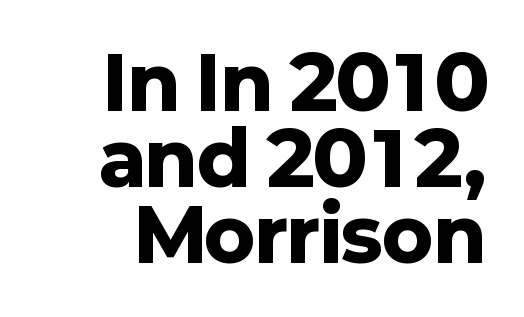
{"serif": "no", "italic": "no", "bold": "yes", "weight": "heavy", "width": "normal", "stroke_contrast": "low", "x_height": "medium", "monospaced": "no", "underline": "no", "line_spacing": "tight", "line_spacing_ratio": 1.03, "letter_spacing": "normal", "letter_spacing_em": 0.0, "glyph_px": 74}
